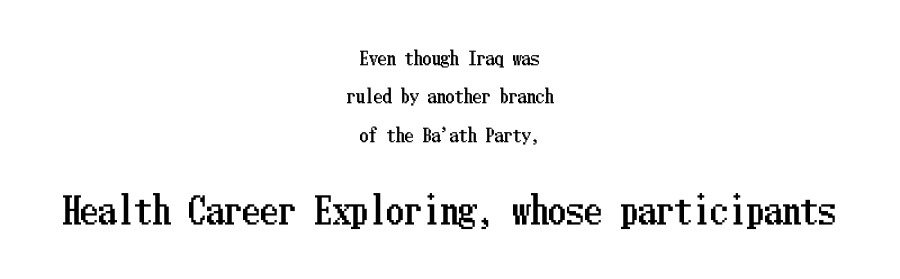
Typeset on center — no edge is straight. Caption: standard tracking, unaltered. Top chunk: small. Bottom chunk: large. The passage shown stacks its lines with a broad gap. Underline: absent. It's the straight-up-and-down kind of type.
